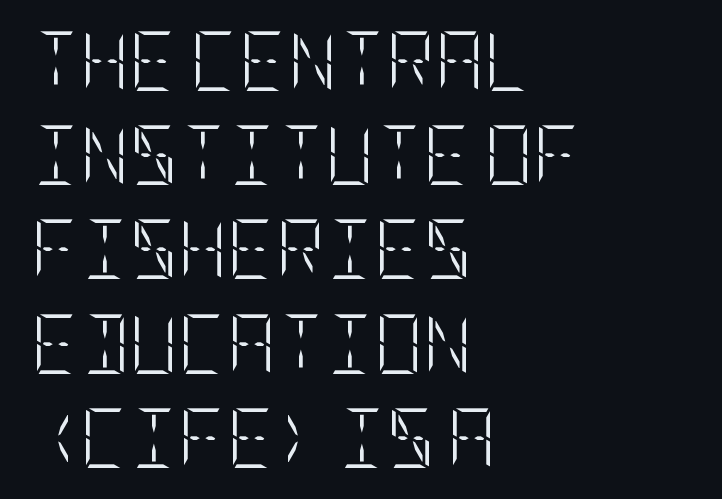
Q: Is the text bold? A: No.
Q: Is the text italic (slanted)? A: No, it is upright.
Q: Is the text underlined? A: No.
Q: How is the paragraph aligned? A: Left-aligned.
Q: Is the spacing between letters normal or unusually wide? A: Normal.
Q: Is the spacing between lines tight, normal or loose? A: Normal.
Q: Width (condensed, normal, or wide)? A: Condensed.
Q: Stroke contrast? A: Low.
Q: x-height? A: Large.
